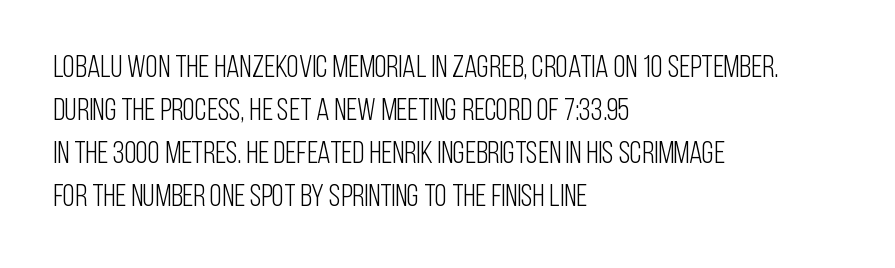
Q: Is the text bold? A: No.
Q: Is the text italic (slanted)? A: No, it is upright.
Q: Is the typeface a serif or a sans-serif typeface? A: Sans-serif.
Q: Is the text underlined? A: No.
Q: How is the paragraph aligned? A: Left-aligned.
Q: Is the spacing between letters normal or unusually wide? A: Normal.
Q: Is the spacing between lines tight, normal or loose? A: Normal.
Q: Width (condensed, normal, or wide)? A: Condensed.
Q: Stroke contrast? A: Low.
Q: x-height? A: Large.
Q: Monospaced? A: No.
